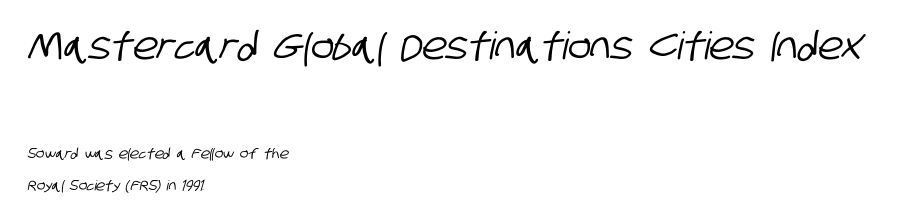
You can tell from the bare stems that sans-serif type was used. Unmarked baselines from the first word to the last. Think of a printed novel: that variable character pitch is what you see here. Horizontal bands of white between lines are thick stripes. The face used here is rendered with its standard letterfit. Compare the two chunks: the upper has the greater cap height.
